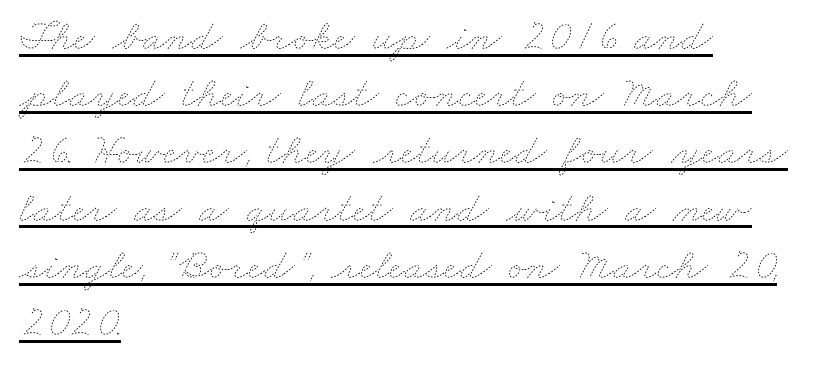
Q: Is the text bold? A: No.
Q: Is the text underlined? A: Yes.
Q: How is the paragraph aligned? A: Left-aligned.
Q: Is the spacing between letters normal or unusually wide? A: Normal.
Q: Is the spacing between lines tight, normal or loose? A: Normal.
Q: Width (condensed, normal, or wide)? A: Wide.
Q: Stroke contrast? A: Low.
Q: x-height? A: Small.
Q: Monospaced? A: No.
